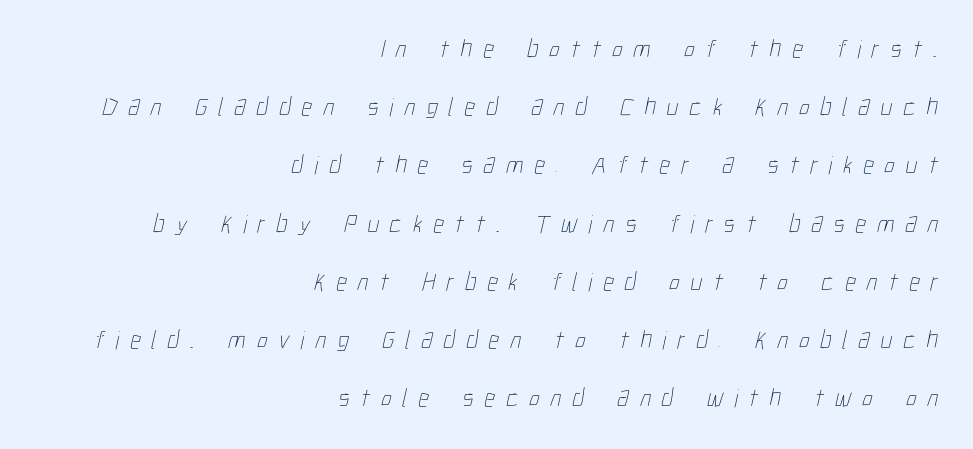
The strip under each line holds only bare page. Whoever set this chose breathing room over compactness in the vertical rhythm. The typesetting does not lean heavy: it is not bold. Every row of glyphs terminates at an identical x-position on the right.
